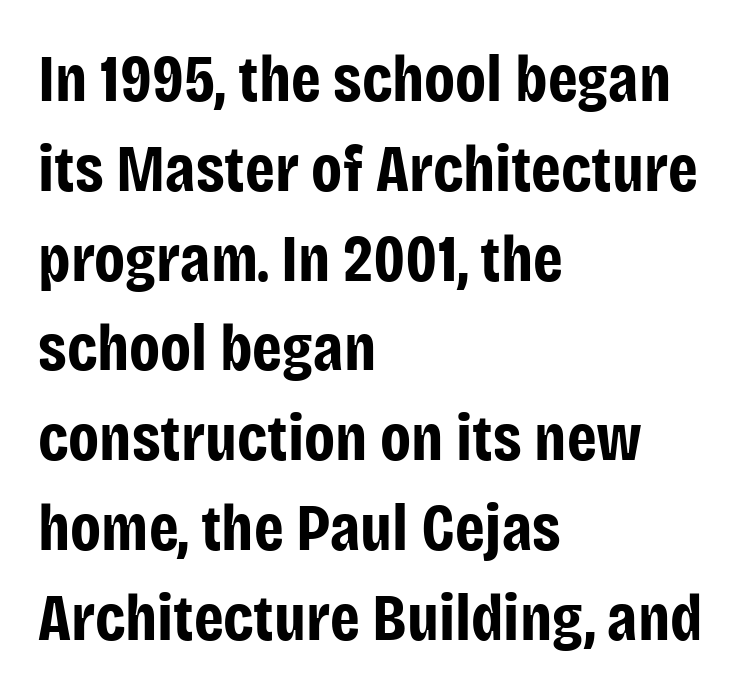
Q: Is the text bold? A: Yes.
Q: Is the text italic (slanted)? A: No, it is upright.
Q: Is the typeface a serif or a sans-serif typeface? A: Sans-serif.
Q: Is the text underlined? A: No.
Q: How is the paragraph aligned? A: Left-aligned.
Q: Is the spacing between letters normal or unusually wide? A: Normal.
Q: Is the spacing between lines tight, normal or loose? A: Normal.
Q: Width (condensed, normal, or wide)? A: Condensed.
Q: Stroke contrast? A: Low.
Q: x-height? A: Large.
Q: Monospaced? A: No.
